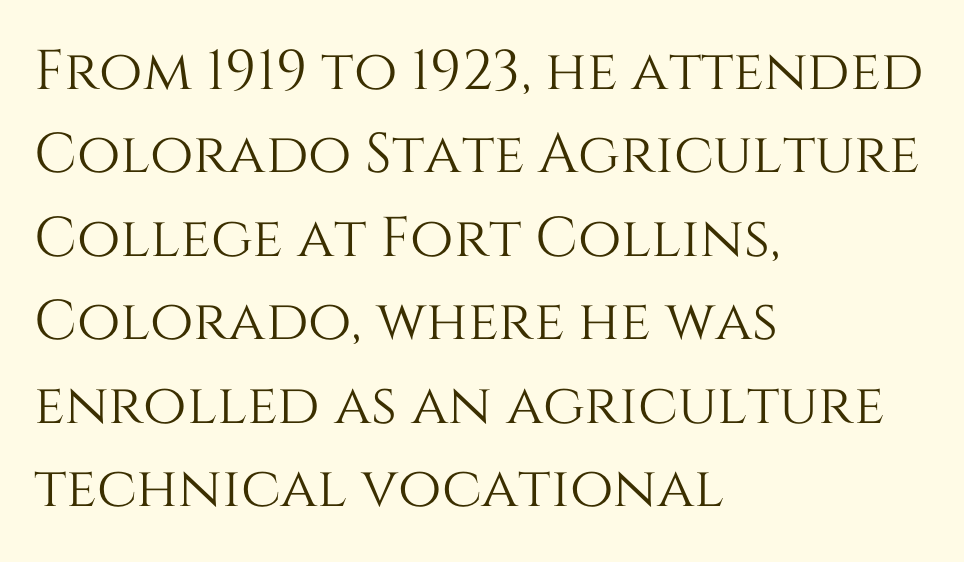
The image shows 56 px text type, upright; set left-aligned, normal line spacing (1.49x), normal letter spacing, not underlined; medium stroke contrast and a large x-height.
